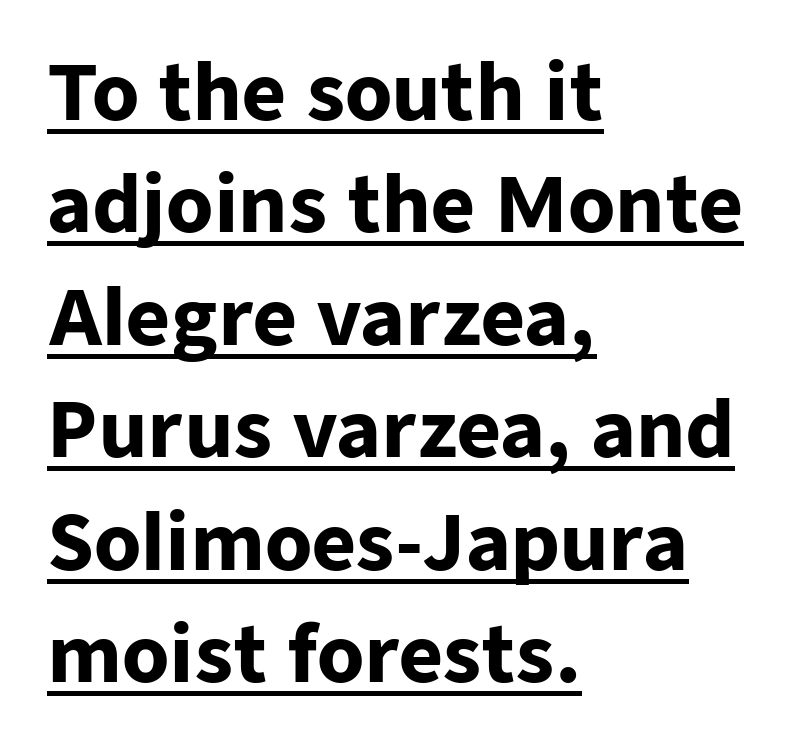
Q: Is the text bold? A: Yes.
Q: Is the text italic (slanted)? A: No, it is upright.
Q: Is the typeface a serif or a sans-serif typeface? A: Sans-serif.
Q: Is the text underlined? A: Yes.
Q: How is the paragraph aligned? A: Left-aligned.
Q: Is the spacing between letters normal or unusually wide? A: Normal.
Q: Is the spacing between lines tight, normal or loose? A: Normal.
Q: Width (condensed, normal, or wide)? A: Normal.
Q: Stroke contrast? A: Low.
Q: x-height? A: Medium.
Q: Monospaced? A: No.
